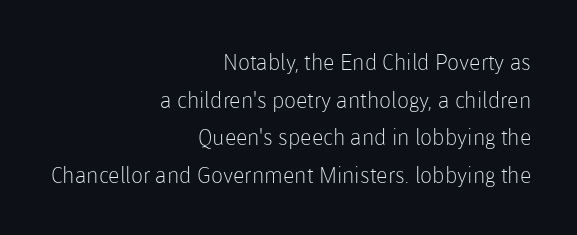
The image shows 22 px text type, upright; set right-aligned, line spacing 1.71x, normal letter spacing, not underlined.
